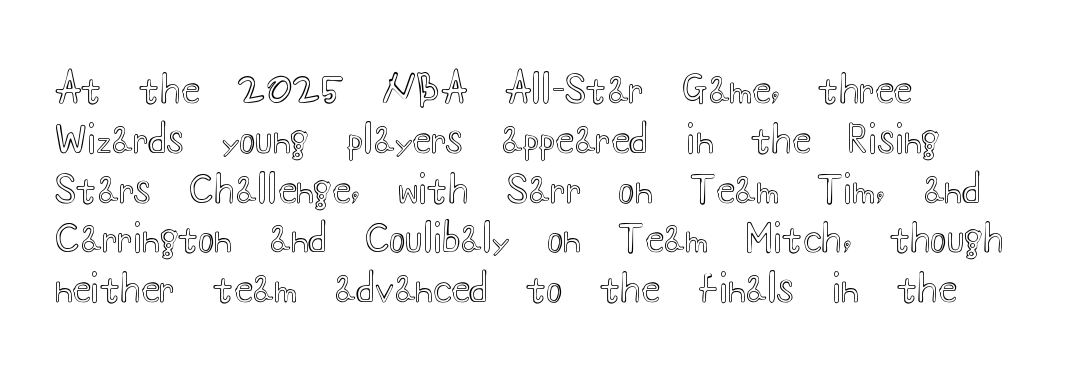
{"italic": "no", "width": "wide", "x_height": "small", "monospaced": "no", "underline": "no", "align": "left", "line_spacing": "normal", "line_spacing_ratio": 1.31, "letter_spacing": "normal", "letter_spacing_em": 0.0, "glyph_px": 38}
